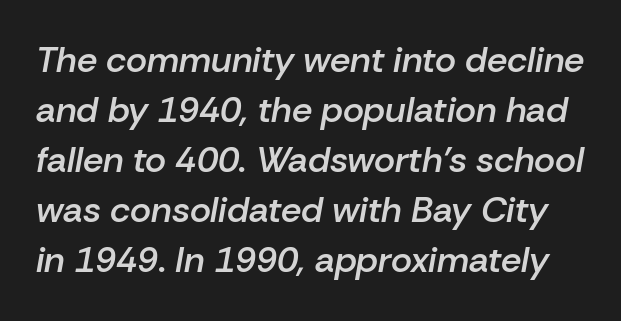
Q: Is the text bold? A: Semi-bold.
Q: Is the text italic (slanted)? A: Yes, it leans right by about 10 degrees.
Q: Is the text underlined? A: No.
Q: Is the spacing between letters normal or unusually wide? A: Normal.
Q: Is the spacing between lines tight, normal or loose? A: Normal.
Q: Width (condensed, normal, or wide)? A: Normal.
Q: Stroke contrast? A: Low.
Q: x-height? A: Medium.
Q: Monospaced? A: No.
